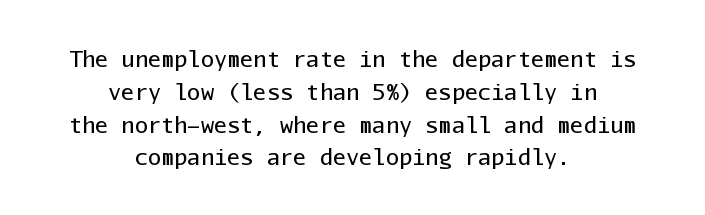
The image shows 22 px text type, upright; set centered, normal line spacing (1.49x), normal letter spacing, not underlined.
